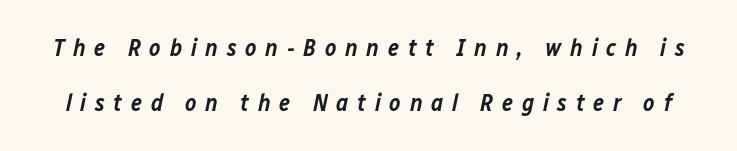
{"italic": "yes", "lean": "right", "slant_degrees": 12, "bold": "semi", "underline": "no", "line_spacing": "loose", "line_spacing_ratio": 2.28, "letter_spacing": "wide", "letter_spacing_em": 0.36, "glyph_px": 24}
